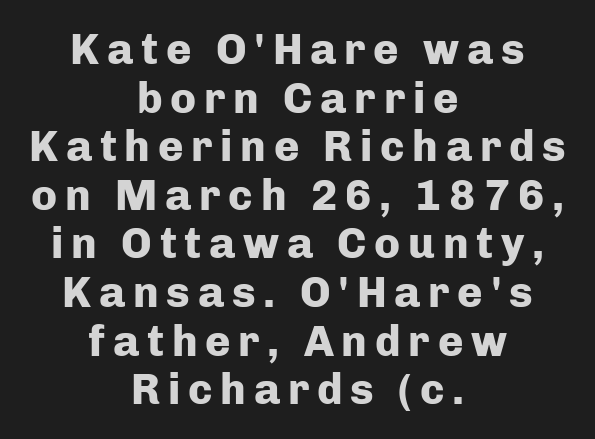
{"serif": "no", "italic": "no", "bold": "yes", "weight": "heavy", "width": "normal", "stroke_contrast": "low", "x_height": "medium", "monospaced": "no", "underline": "no", "align": "center", "line_spacing": "tight", "line_spacing_ratio": 1.13, "glyph_px": 43}
